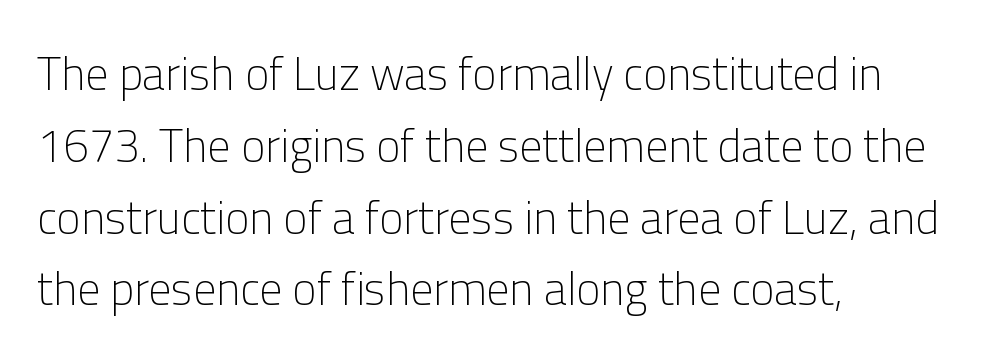
{"serif": "no", "italic": "no", "bold": "no", "weight": "light", "width": "normal", "stroke_contrast": "low", "x_height": "medium", "monospaced": "no", "underline": "no", "align": "left", "line_spacing": "normal", "line_spacing_ratio": 1.56, "letter_spacing": "normal", "letter_spacing_em": 0.0, "glyph_px": 46}
